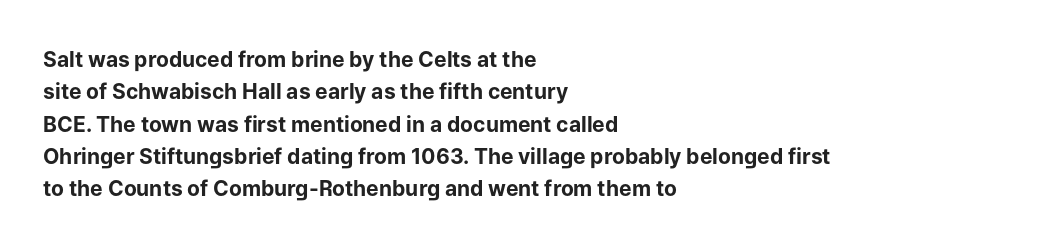
Q: Is the text bold? A: Yes.
Q: Is the text italic (slanted)? A: No, it is upright.
Q: Is the text underlined? A: No.
Q: How is the paragraph aligned? A: Left-aligned.
Q: Is the spacing between letters normal or unusually wide? A: Normal.
Q: Is the spacing between lines tight, normal or loose? A: Normal.
